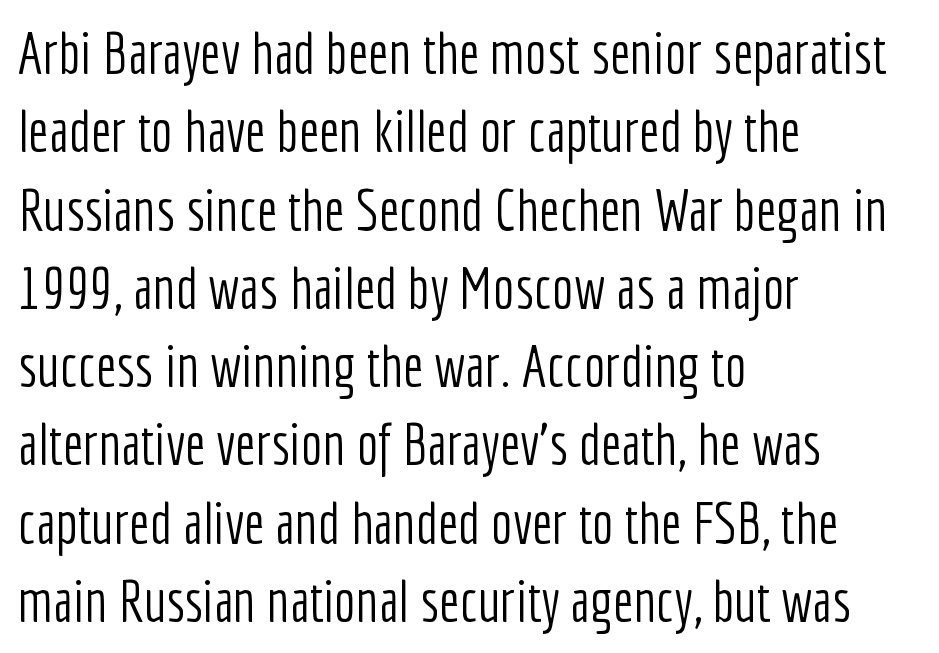
{"serif": "no", "italic": "no", "bold": "no", "weight": "light", "width": "condensed", "stroke_contrast": "low", "x_height": "medium", "monospaced": "no", "underline": "no", "align": "left", "line_spacing": "normal", "line_spacing_ratio": 1.35, "letter_spacing": "normal", "letter_spacing_em": 0.0, "glyph_px": 58}
